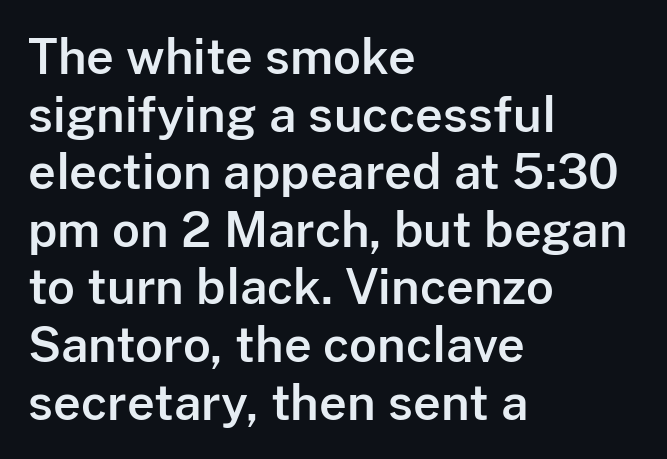
Stroke terminals: plain, sans-serif. This sample has the flowing, uneven cadence of proportional lettering. This is the regular roman posture of the typeface. How are the letters spaced? Ordinarily, with no added tracking.
